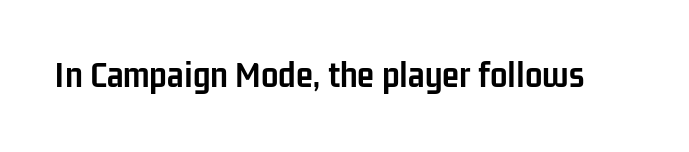
Q: Is the text bold? A: Yes.
Q: Is the text italic (slanted)? A: No, it is upright.
Q: Is the typeface a serif or a sans-serif typeface? A: Sans-serif.
Q: Is the text underlined? A: No.
Q: Is the spacing between letters normal or unusually wide? A: Normal.
Q: Width (condensed, normal, or wide)? A: Condensed.
Q: Stroke contrast? A: Low.
Q: x-height? A: Medium.
Q: Monospaced? A: No.
